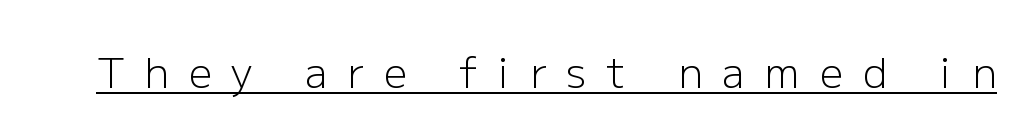
{"serif": "no", "italic": "no", "bold": "no", "weight": "light", "width": "normal", "stroke_contrast": "low", "x_height": "medium", "monospaced": "no", "underline": "yes", "letter_spacing": "wide", "letter_spacing_em": 0.49, "glyph_px": 41}
